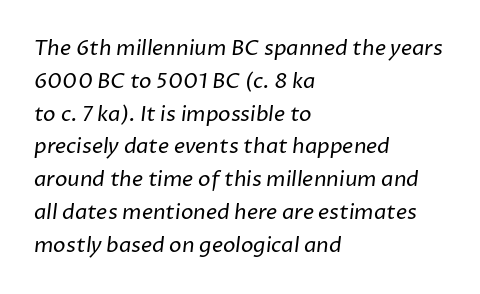
Quick note: underline off. Spacing between characters is what you'd get straight out of the box. Casual observation: everything's shoved over to the left. What's the leading like? Ordinary, nothing unusual. Stroke mass is kept to a normal reading level or below.
